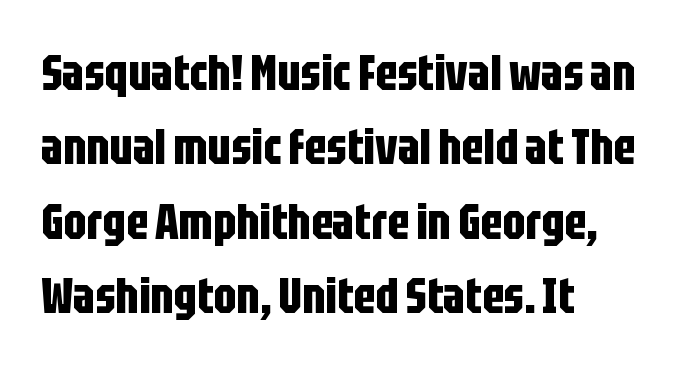
Rendered with straight, roman letterforms. A bare baseline throughout the passage. Students, this is bold: see how much ink each stroke carries. Nothing sits at the stroke ends, so this counts as sans-serif. Note the varied advance widths — an 'i' is clearly narrower than an 'm'. Short note: letters normally spaced.
